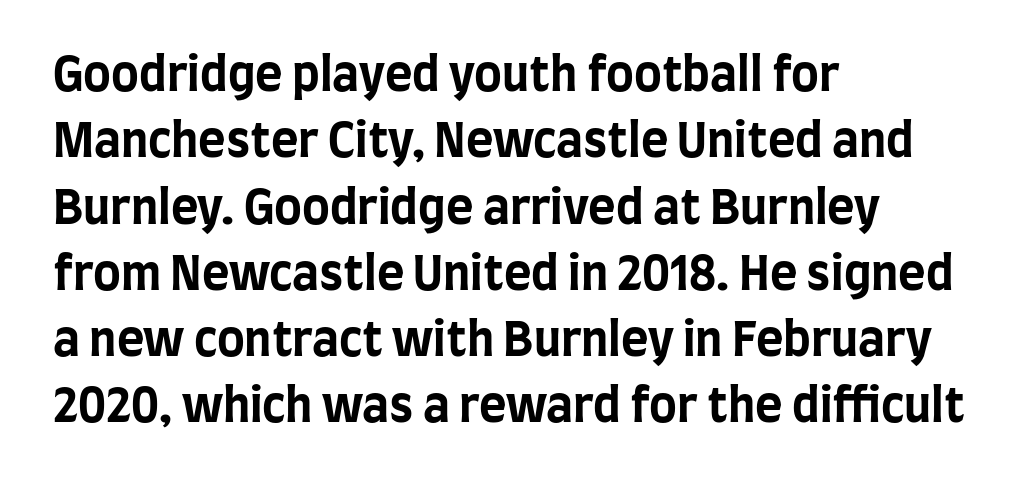
The image shows 47 px bold, condensed sans-serif type, upright; set left-aligned, normal line spacing (1.41x), normal letter spacing, not underlined; low stroke contrast and a large x-height.
